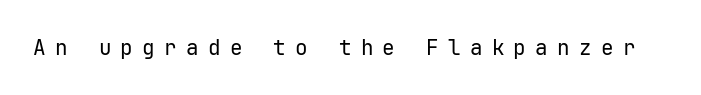
Q: Is the text bold? A: No.
Q: Is the text italic (slanted)? A: No, it is upright.
Q: Is the text underlined? A: No.
Q: Is the spacing between letters normal or unusually wide? A: Unusually wide.
